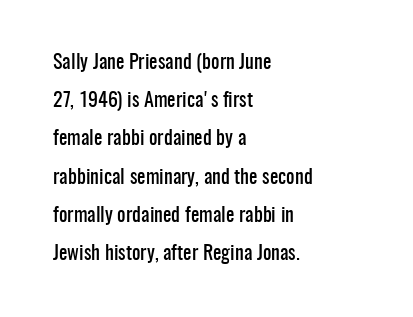
Q: Is the text italic (slanted)? A: No, it is upright.
Q: Is the text underlined? A: No.
Q: How is the paragraph aligned? A: Left-aligned.
Q: Is the spacing between letters normal or unusually wide? A: Normal.
Q: Is the spacing between lines tight, normal or loose? A: Loose.
